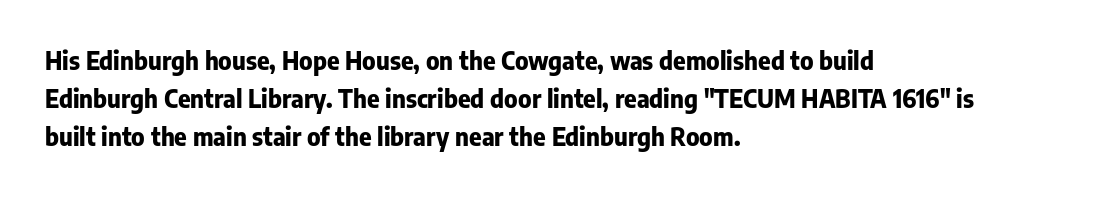
The image shows 24 px bold type, upright; set left-aligned, normal line spacing (1.59x), normal letter spacing, not underlined.
